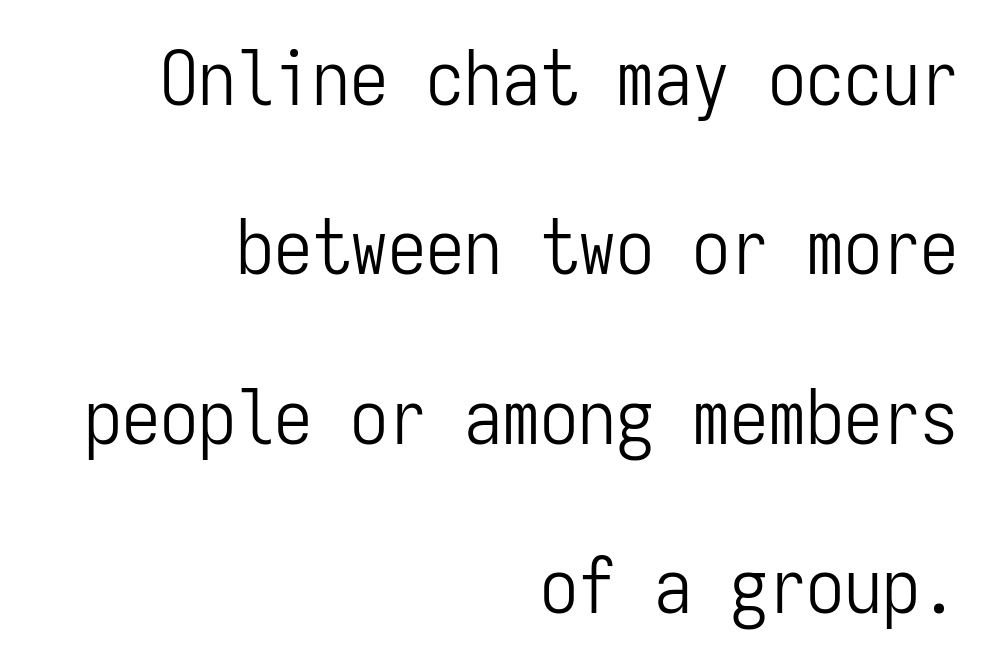
Any mark beneath the type? The region is blank. Tall strokes in this sample are plumb rather than angled. Compared with typical paragraphs, the rows here are farther apart. Weight: not bold — regular or lighter.
